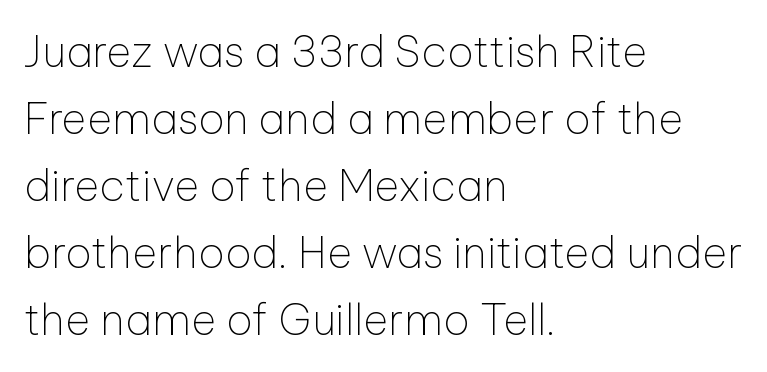
Q: Is the text bold? A: No.
Q: Is the text italic (slanted)? A: No, it is upright.
Q: Is the typeface a serif or a sans-serif typeface? A: Sans-serif.
Q: Is the text underlined? A: No.
Q: How is the paragraph aligned? A: Left-aligned.
Q: Is the spacing between letters normal or unusually wide? A: Normal.
Q: Is the spacing between lines tight, normal or loose? A: Normal.
Q: Width (condensed, normal, or wide)? A: Normal.
Q: Stroke contrast? A: Low.
Q: x-height? A: Medium.
Q: Monospaced? A: No.
